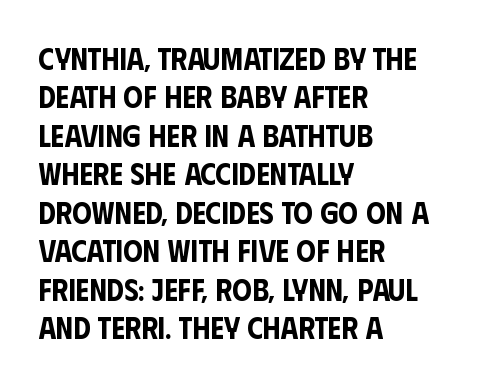
Q: Is the text italic (slanted)? A: No, it is upright.
Q: Is the typeface a serif or a sans-serif typeface? A: Sans-serif.
Q: Is the text underlined? A: No.
Q: How is the paragraph aligned? A: Left-aligned.
Q: Is the spacing between letters normal or unusually wide? A: Normal.
Q: Width (condensed, normal, or wide)? A: Condensed.
Q: Stroke contrast? A: Low.
Q: x-height? A: Large.
Q: Monospaced? A: No.
